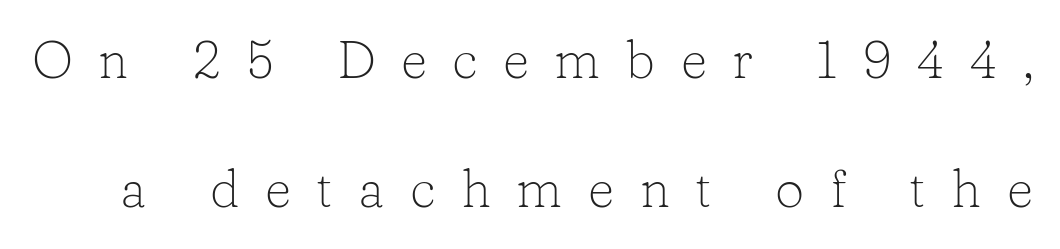
{"serif": "yes", "italic": "no", "bold": "no", "weight": "light", "width": "normal", "stroke_contrast": "low", "x_height": "medium", "monospaced": "no", "underline": "no", "line_spacing": "loose", "line_spacing_ratio": 2.49, "letter_spacing": "wide", "letter_spacing_em": 0.49, "glyph_px": 52}
